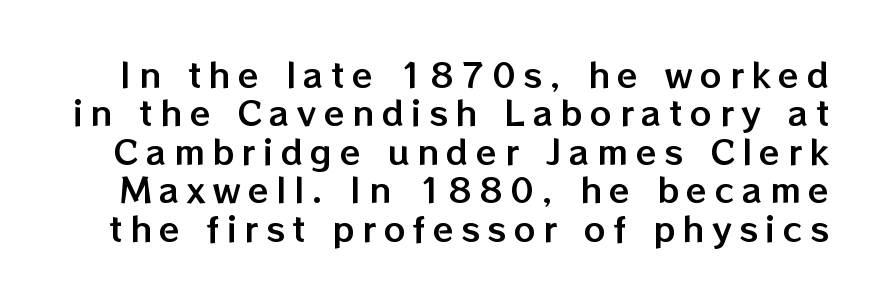
Q: Is the text italic (slanted)? A: No, it is upright.
Q: Is the text underlined? A: No.
Q: Is the spacing between letters normal or unusually wide? A: Unusually wide.
Q: Is the spacing between lines tight, normal or loose? A: Tight.
Q: Width (condensed, normal, or wide)? A: Normal.
Q: Stroke contrast? A: Low.
Q: x-height? A: Medium.
Q: Monospaced? A: No.
